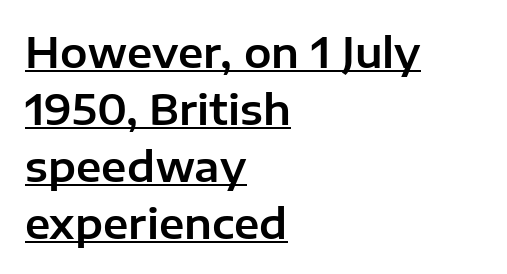
This sample uses a sans-serif face. If you drew a line through each stem, it would be perfectly vertical. The rendering uses natural spacing where letterforms have individual widths. The compositor pushed each line to the left boundary. The line-height multiplier appears to be the usual default.
